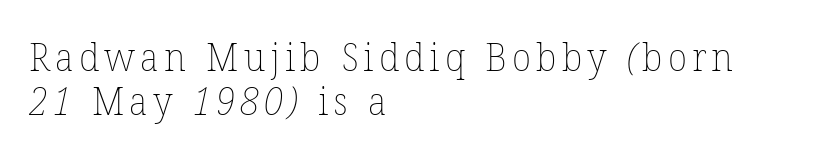
Q: Is the text bold? A: No.
Q: Is the text underlined? A: No.
Q: How is the paragraph aligned? A: Left-aligned.
Q: Is the spacing between lines tight, normal or loose? A: Tight.
Q: Width (condensed, normal, or wide)? A: Normal.
Q: Stroke contrast? A: Low.
Q: x-height? A: Medium.
Q: Monospaced? A: No.
